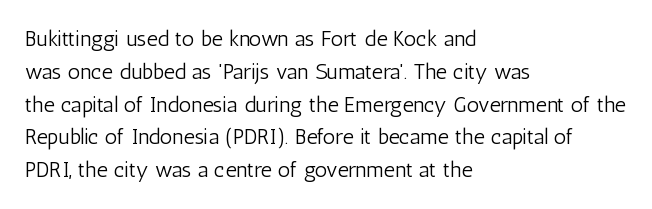
Q: Is the text bold? A: No.
Q: Is the text italic (slanted)? A: No, it is upright.
Q: Is the text underlined? A: No.
Q: How is the paragraph aligned? A: Left-aligned.
Q: Is the spacing between letters normal or unusually wide? A: Normal.
Q: Is the spacing between lines tight, normal or loose? A: Normal.
